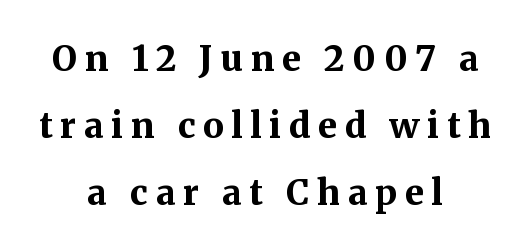
{"serif": "yes", "italic": "no", "bold": "yes", "weight": "bold", "width": "normal", "stroke_contrast": "medium", "x_height": "medium", "monospaced": "no", "underline": "no", "align": "center", "line_spacing": "loose", "line_spacing_ratio": 1.91, "letter_spacing": "wide", "letter_spacing_em": 0.22, "glyph_px": 35}
